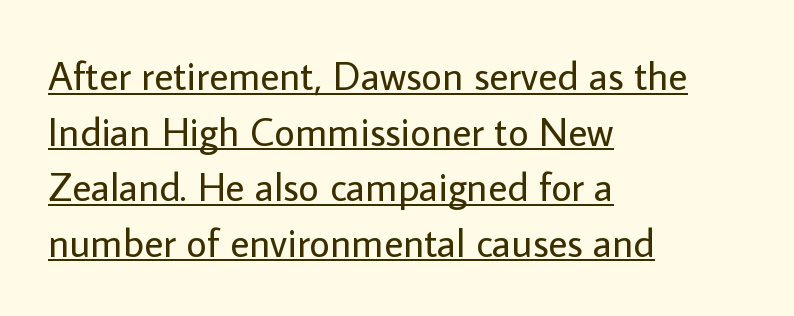
The image shows 40 px regular-weight sans-serif type, upright; set left-aligned, normal line spacing (1.39x), normal letter spacing, underlined; low stroke contrast and a medium x-height.
